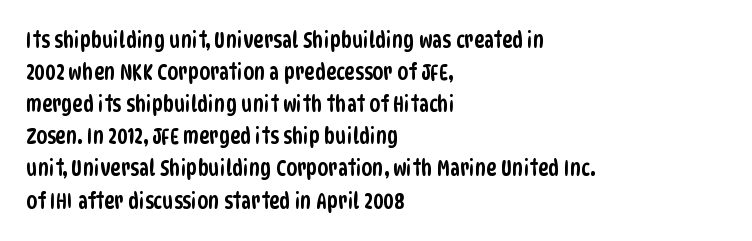
Q: Is the text underlined? A: No.
Q: How is the paragraph aligned? A: Left-aligned.
Q: Is the spacing between letters normal or unusually wide? A: Normal.
Q: Is the spacing between lines tight, normal or loose? A: Normal.
